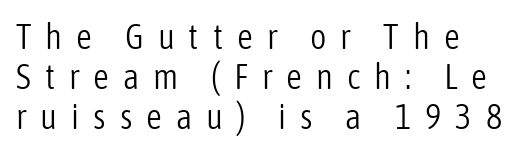
The image shows 35 px light, condensed sans-serif type, upright; set left-aligned, tight line spacing (1.15x), unusually wide letter spacing (+0.4 em), not underlined; low stroke contrast and a medium x-height.
